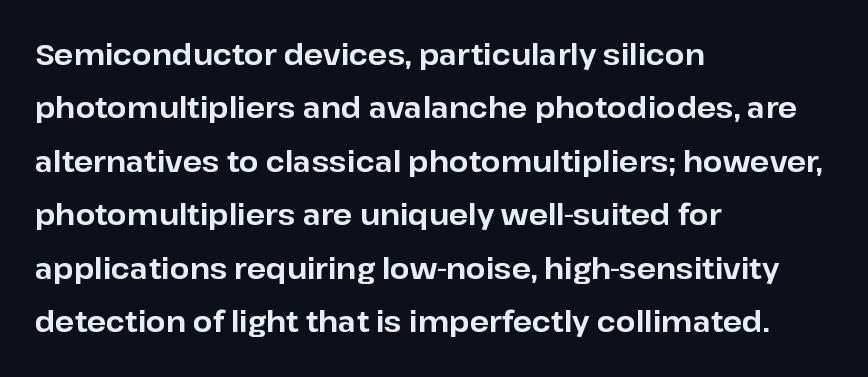
{"serif": "no", "italic": "no", "bold": "yes", "weight": "bold", "width": "normal", "stroke_contrast": "low", "x_height": "medium", "monospaced": "no", "underline": "no", "align": "left", "line_spacing": "loose", "line_spacing_ratio": 1.91, "letter_spacing": "normal", "letter_spacing_em": 0.0, "glyph_px": 28}
